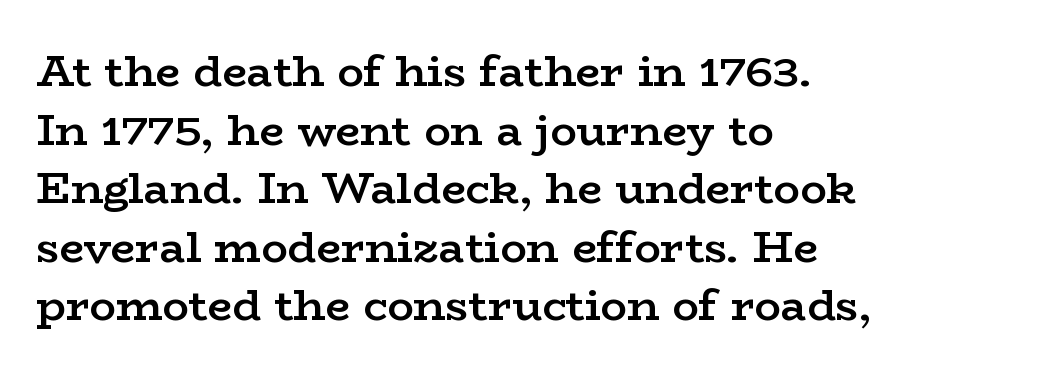
{"serif": "yes", "italic": "no", "bold": "semi", "weight": "semibold", "width": "wide", "stroke_contrast": "low", "x_height": "medium", "monospaced": "no", "underline": "no", "align": "left", "line_spacing": "normal", "line_spacing_ratio": 1.33, "letter_spacing": "normal", "letter_spacing_em": 0.0, "glyph_px": 44}
